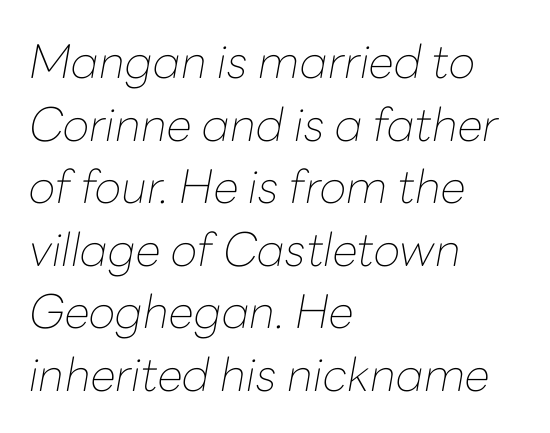
{"italic": "yes", "lean": "right", "slant_degrees": 10, "bold": "no", "weight": "thin", "width": "normal", "stroke_contrast": "low", "x_height": "medium", "monospaced": "no", "underline": "no", "align": "left", "line_spacing": "normal", "line_spacing_ratio": 1.36, "letter_spacing": "normal", "letter_spacing_em": 0.0, "glyph_px": 46}
